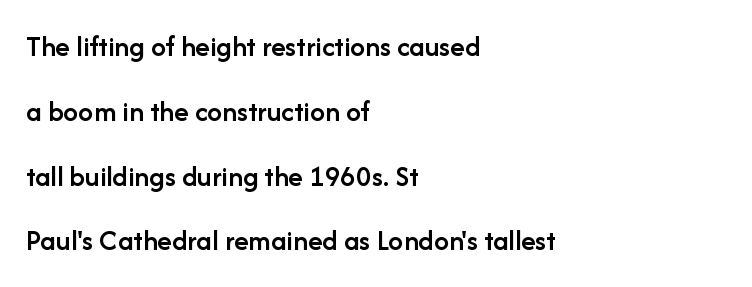
The image shows 30 px semibold sans-serif type, upright; set left-aligned, loose line spacing (2.16x), normal letter spacing, not underlined; low stroke contrast and a medium x-height.
